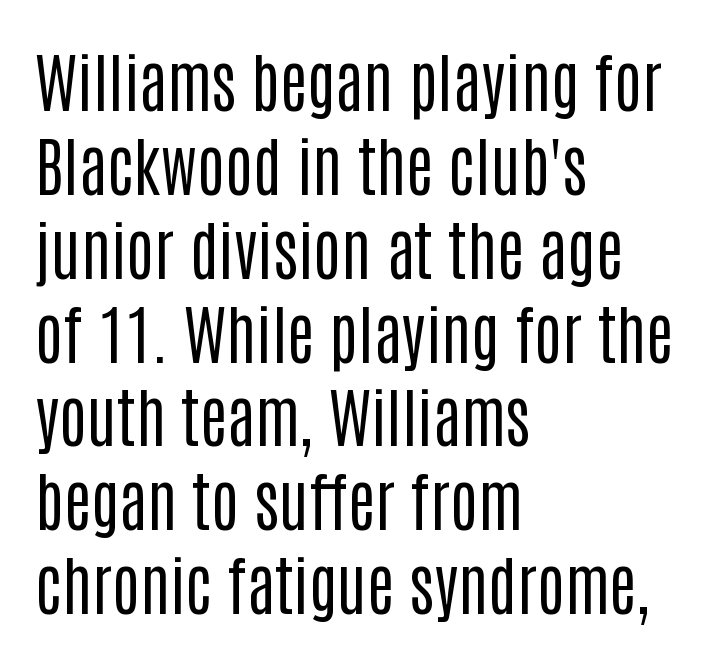
Which margin do the lines hug? The left one — the right edge is uneven. Is this a heavy cut? Hardly; it is regular or lighter. Tracking value appears to be zero — textbook default spacing. Beneath every word, the page is bare. In terms of letterform style, serifs are entirely absent.
